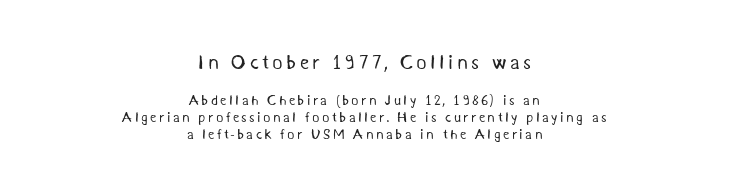
Does the copy run flush right? No — it is centered line by line. The passage shown begins with its larger block and ends with its smaller one. Stem width sits at or under what a default text font uses. The glyphs are unaccompanied by any horizontal stroke below them.
